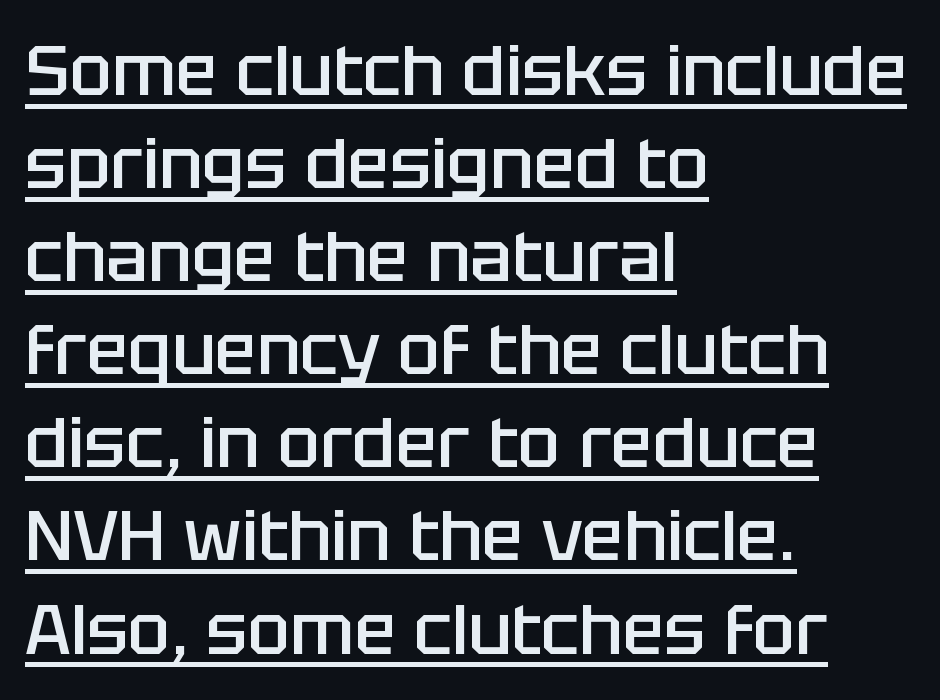
The image shows 70 px semibold sans-serif type, upright; set left-aligned, normal line spacing (1.33x), normal letter spacing, underlined; low stroke contrast and a large x-height.
